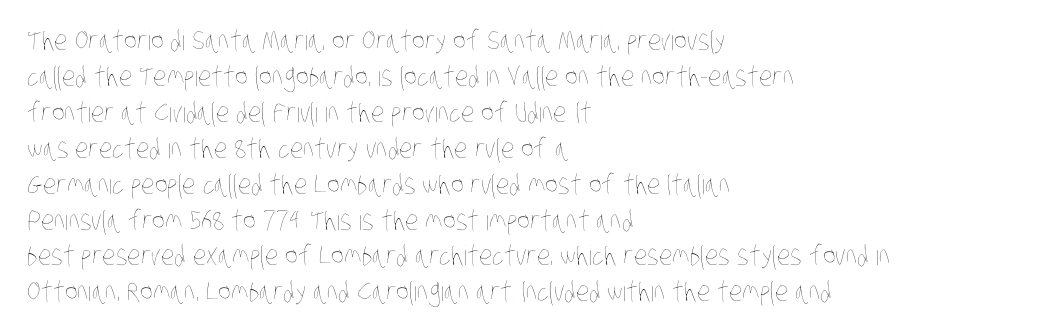
Q: Is the text bold? A: No.
Q: Is the text underlined? A: No.
Q: How is the paragraph aligned? A: Left-aligned.
Q: Is the spacing between letters normal or unusually wide? A: Normal.
Q: Is the spacing between lines tight, normal or loose? A: Normal.
